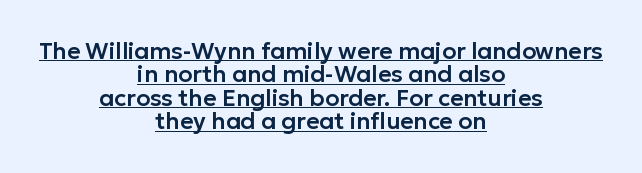
The image shows 23 px text type, upright; set centered, tight line spacing (1.02x), normal letter spacing, underlined.
